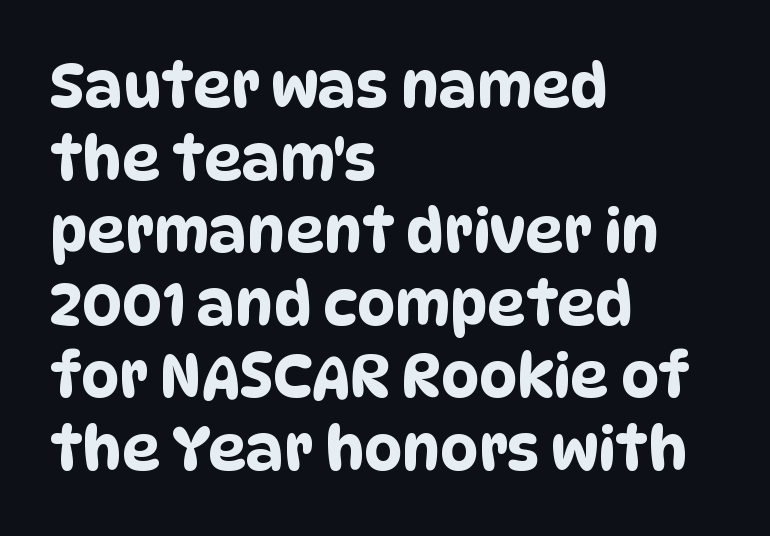
The passage shown is typeset with a sans-serif family. Reading down the block, your eye returns to a fixed left position each line. Each letter keeps its own natural width here, so spacing adapts to shape. Words float on clear page, feet unadorned. Honestly, the letter spacing is just normal — you wouldn't notice it.
